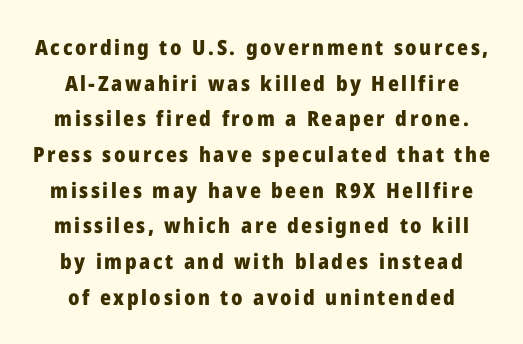
Q: Is the text bold? A: Yes.
Q: Is the text italic (slanted)? A: No, it is upright.
Q: Is the text underlined? A: No.
Q: Is the spacing between lines tight, normal or loose? A: Normal.
